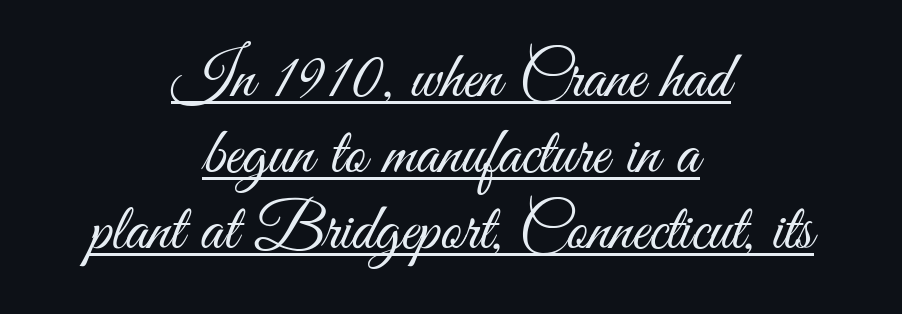
The image shows 66 px light, condensed sans-serif type; set centered, tight line spacing (1.15x), normal letter spacing, underlined; medium stroke contrast and a small x-height.
